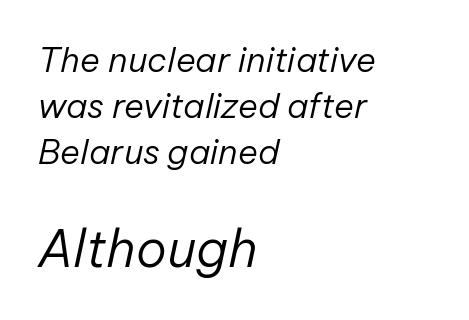
Weight: not bold — regular or lighter. Caption: standard tracking, unaltered. Underline: absent. An italicized treatment has been applied to the whole sample. Reading top to bottom, the characters get bigger at the block break. The lines in this sample share a left origin and differ only in where they stop.
